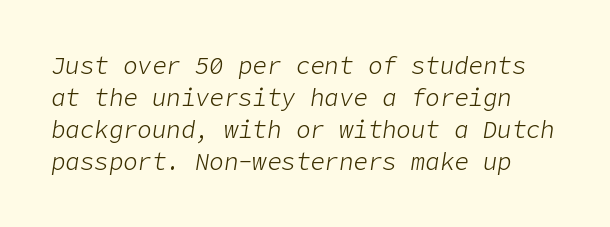
{"italic": "yes", "lean": "right", "slant_degrees": 9, "bold": "no", "underline": "no", "line_spacing": "normal", "line_spacing_ratio": 1.33, "letter_spacing": "normal", "letter_spacing_em": 0.0, "glyph_px": 24}
